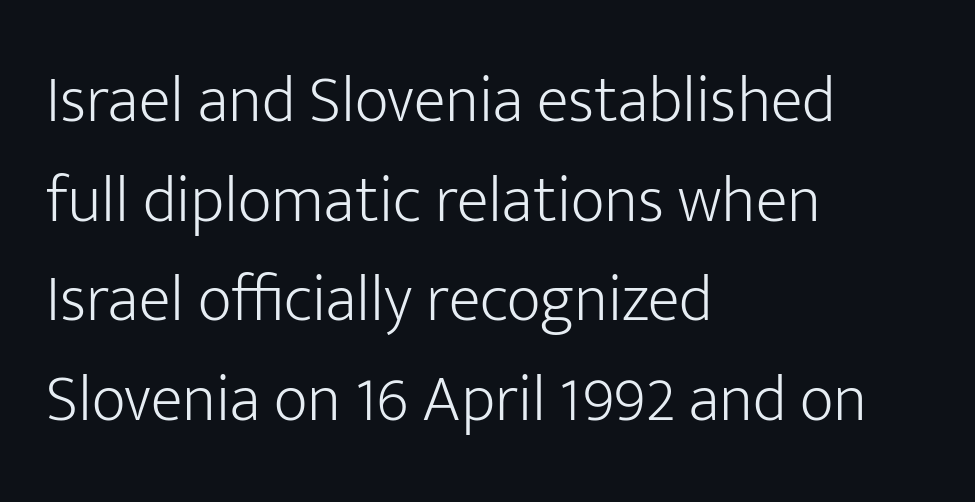
The image shows 66 px light sans-serif type, upright; set left-aligned, normal line spacing (1.51x), normal letter spacing, not underlined; low stroke contrast and a medium x-height.
